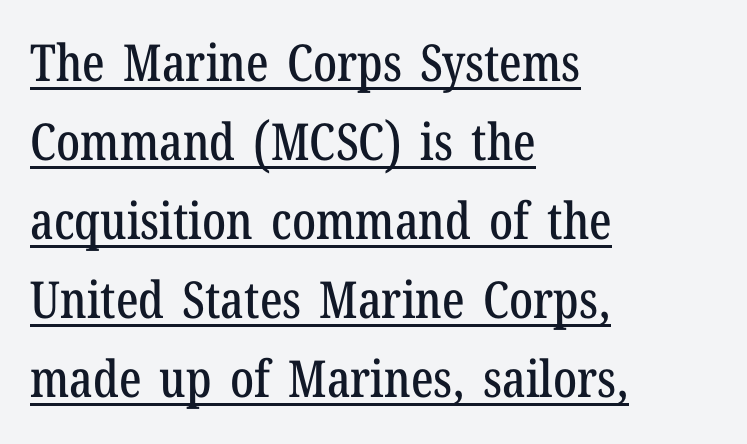
{"serif": "yes", "italic": "no", "width": "condensed", "stroke_contrast": "low", "x_height": "medium", "monospaced": "no", "underline": "yes", "align": "left", "line_spacing": "normal", "line_spacing_ratio": 1.55, "letter_spacing": "normal", "letter_spacing_em": 0.0, "glyph_px": 51}
